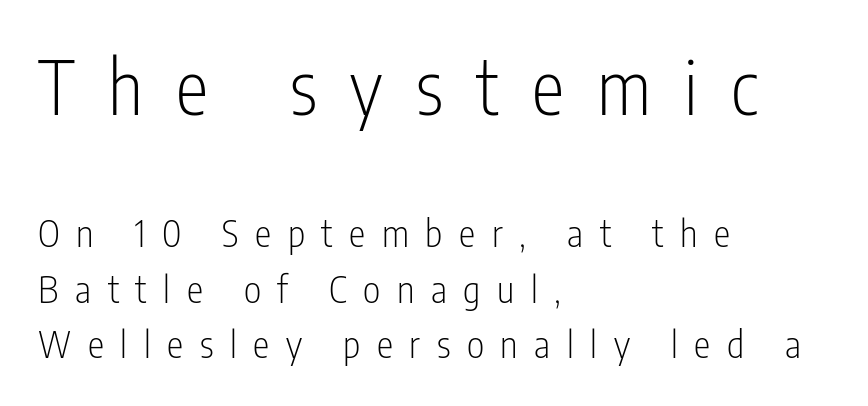
Q: Is the text bold? A: No.
Q: Is the text italic (slanted)? A: No, it is upright.
Q: Is the typeface a serif or a sans-serif typeface? A: Sans-serif.
Q: Is the text underlined? A: No.
Q: How is the paragraph aligned? A: Left-aligned.
Q: Is the spacing between letters normal or unusually wide? A: Unusually wide.
Q: Is the spacing between lines tight, normal or loose? A: Normal.
Q: Which block of text is set in a larger size, the first (top) or the second (bottom)? A: The first (top) one.
Q: Width (condensed, normal, or wide)? A: Condensed.
Q: Stroke contrast? A: Low.
Q: x-height? A: Medium.
Q: Monospaced? A: No.
